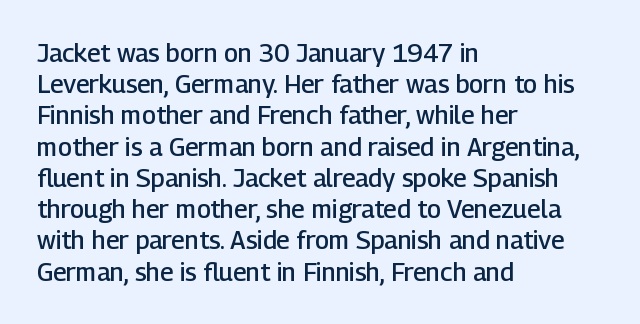
The image shows 25 px text type, upright; set left-aligned, normal line spacing (1.25x), normal letter spacing, not underlined.
